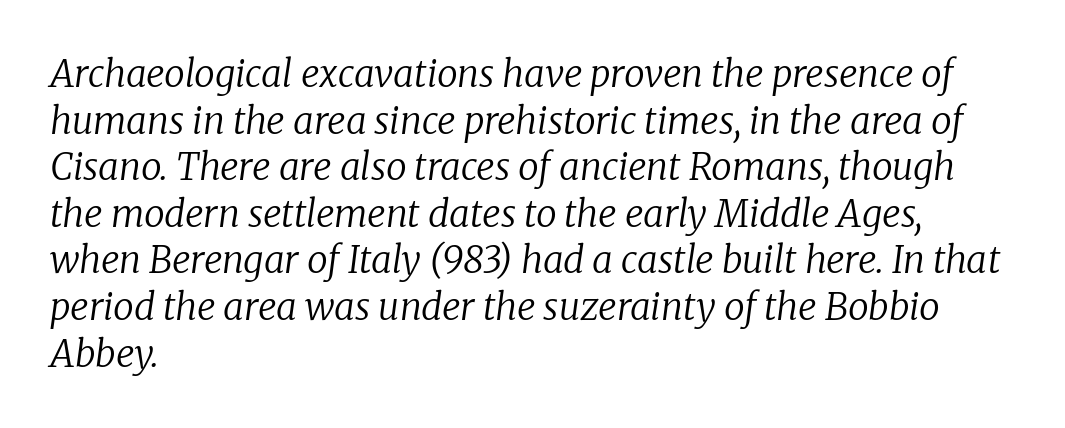
Q: Is the text bold? A: No.
Q: Is the text italic (slanted)? A: Yes, it leans right by about 8 degrees.
Q: Is the typeface a serif or a sans-serif typeface? A: Serif.
Q: Is the text underlined? A: No.
Q: How is the paragraph aligned? A: Left-aligned.
Q: Is the spacing between letters normal or unusually wide? A: Normal.
Q: Is the spacing between lines tight, normal or loose? A: Normal.
Q: Width (condensed, normal, or wide)? A: Normal.
Q: Stroke contrast? A: Low.
Q: x-height? A: Medium.
Q: Monospaced? A: No.
